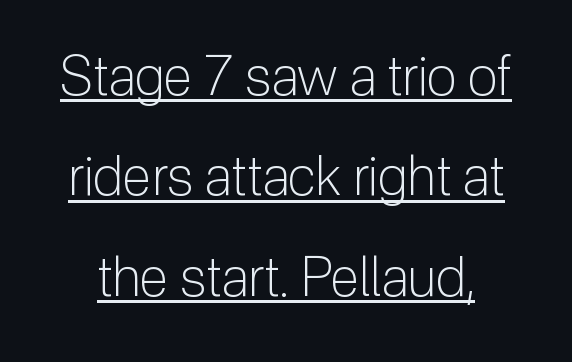
The image shows 54 px light sans-serif type, upright; set line spacing 1.86x, normal letter spacing, underlined; low stroke contrast and a medium x-height.
